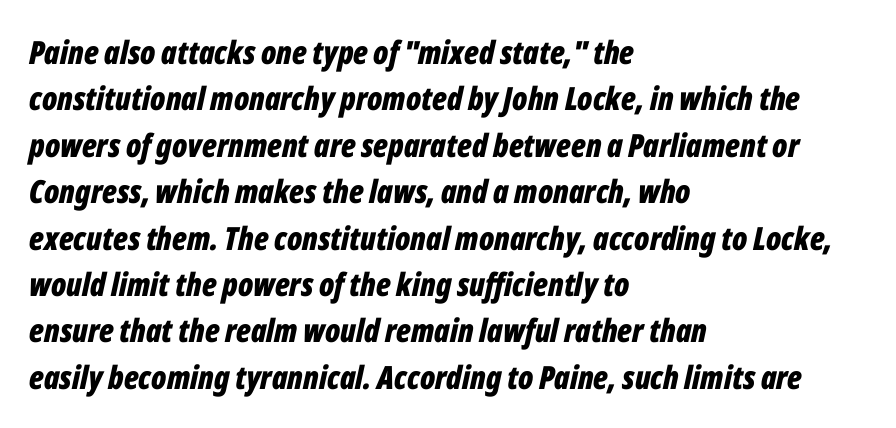
Q: Is the text bold? A: Yes.
Q: Is the text italic (slanted)? A: Yes, it leans right by about 12 degrees.
Q: Is the text underlined? A: No.
Q: How is the paragraph aligned? A: Left-aligned.
Q: Is the spacing between letters normal or unusually wide? A: Normal.
Q: Is the spacing between lines tight, normal or loose? A: Normal.
Q: Width (condensed, normal, or wide)? A: Condensed.
Q: Stroke contrast? A: Low.
Q: x-height? A: Medium.
Q: Monospaced? A: No.
